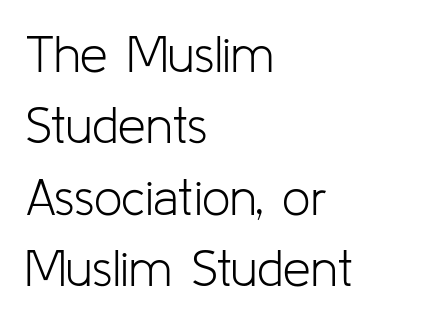
The image shows 50 px light sans-serif type, upright; set left-aligned, normal line spacing (1.43x), normal letter spacing, not underlined; low stroke contrast and a medium x-height.
